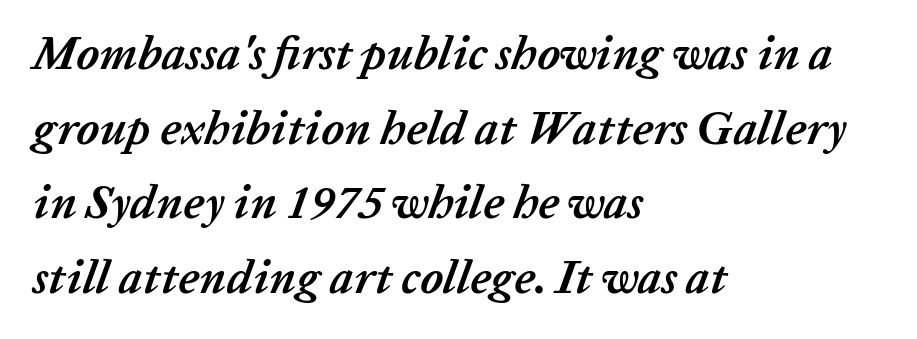
{"italic": "yes", "lean": "right", "slant_degrees": 20, "bold": "yes", "weight": "semibold", "width": "normal", "stroke_contrast": "low", "x_height": "medium", "monospaced": "no", "underline": "no", "align": "left", "line_spacing": "normal", "line_spacing_ratio": 1.59, "letter_spacing": "normal", "letter_spacing_em": 0.0, "glyph_px": 47}
